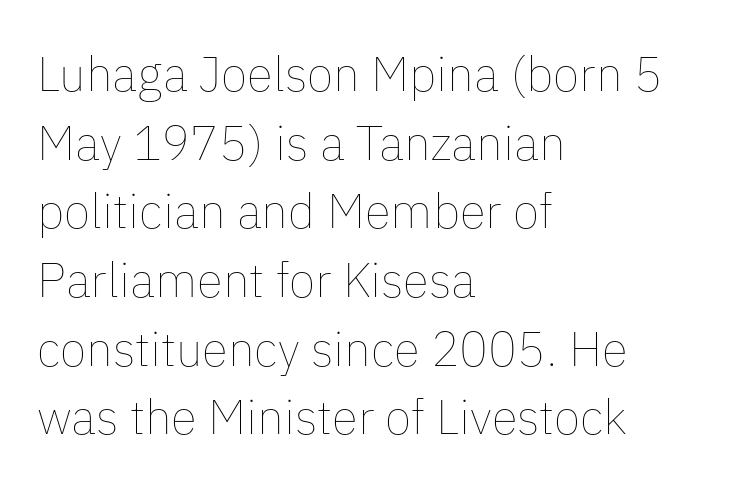
Weight class: somewhere from thin through regular. Honestly, the letter spacing is just normal — you wouldn't notice it. This block has exactly the height ordinary leading produces. Descenders hang freely into open space.
